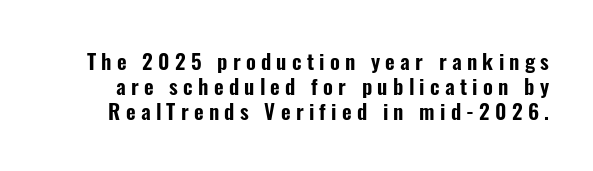
The image shows 21 px text type, upright; set line spacing 1.19x, unusually wide letter spacing (+0.25 em), not underlined.
